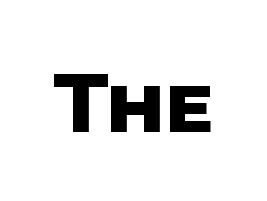
Words appear dense and cohesive because spacing is normal. The glyphs have the mass of a bold cut. The letters advance in unequal steps, a hallmark of proportional type. Note: no serifs on the glyphs. The space beneath each line is pristine and unruled.
